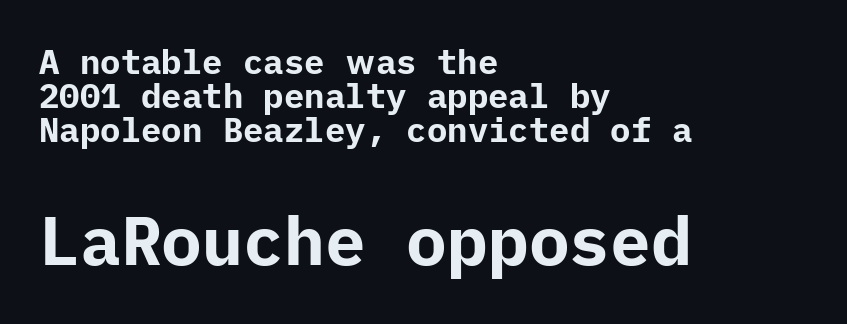
The image shows 68 px bold sans-serif type, upright; set left-aligned, tight line spacing (1.0x), normal letter spacing, not underlined; the second (bottom) block is 2.0x larger; low stroke contrast and a medium x-height.
